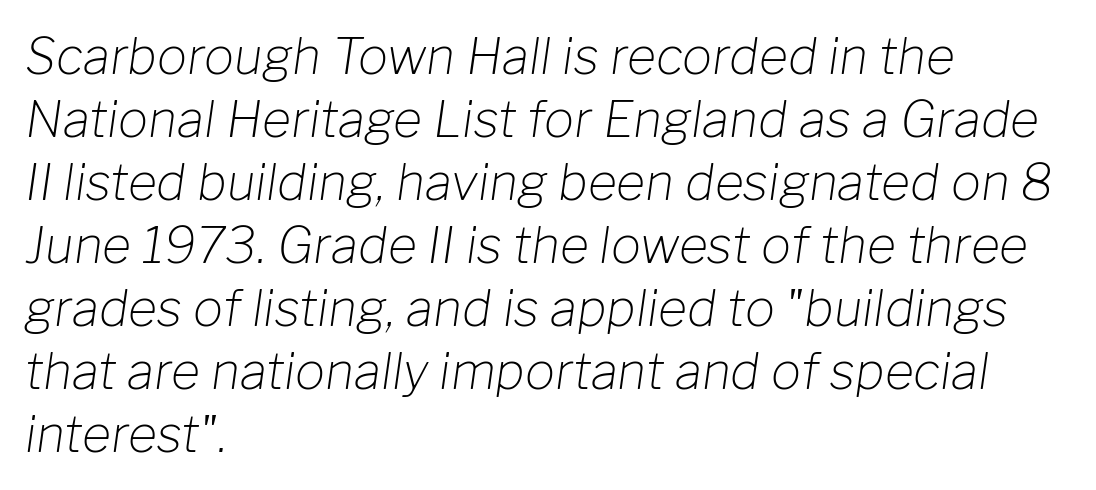
Clear beneath every line of the passage. The vertical gap from one line to the next is medium. Proportional: the letters do not fall into vertical columns. Rendered with sloped, italic letterforms. The face used here is rendered with its standard letterfit.
